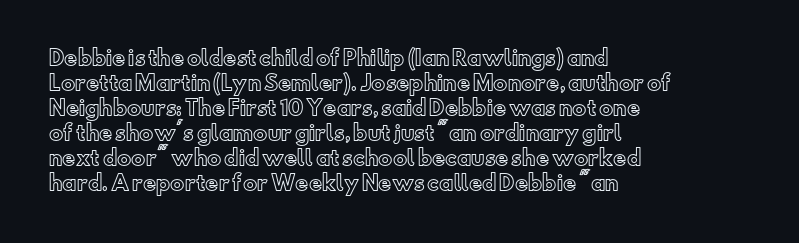
Q: Is the text italic (slanted)? A: No, it is upright.
Q: Is the text underlined? A: No.
Q: How is the paragraph aligned? A: Left-aligned.
Q: Is the spacing between letters normal or unusually wide? A: Normal.
Q: Is the spacing between lines tight, normal or loose? A: Normal.
